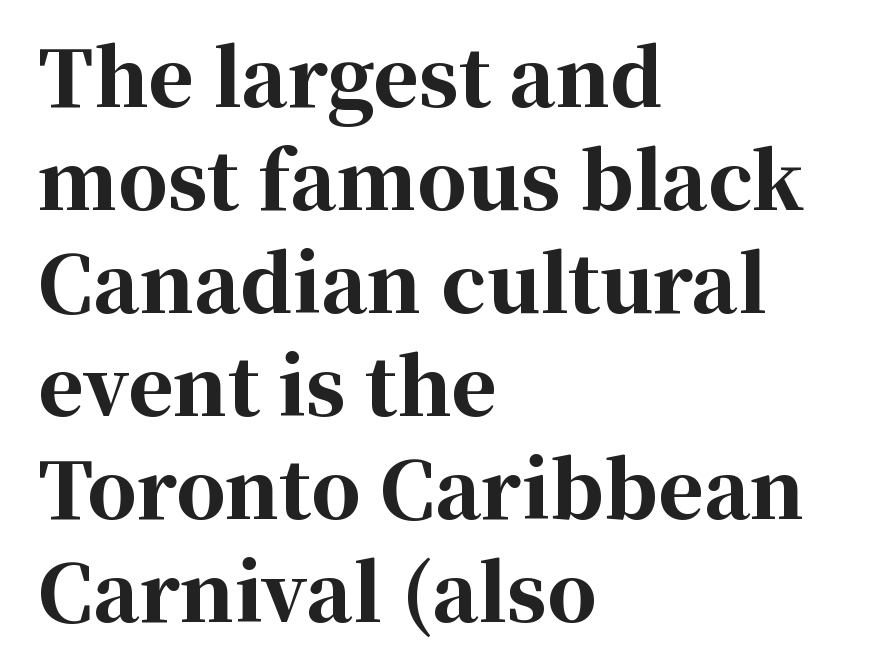
The image shows 78 px bold serif type, upright; set left-aligned, normal line spacing (1.32x), normal letter spacing, not underlined; high stroke contrast and a medium x-height.
